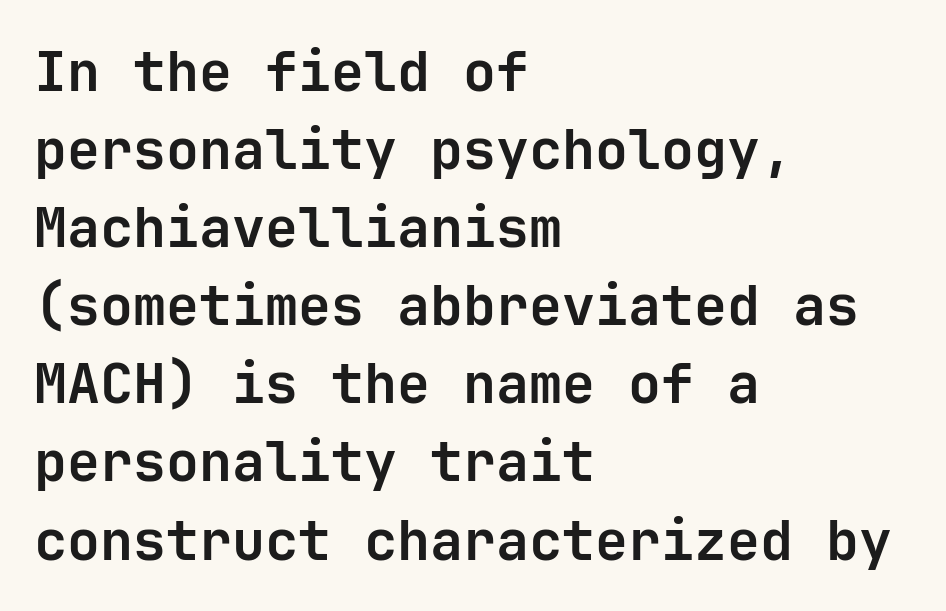
The letters sit at their default tracking, neither squeezed nor spread. The rendering uses typewriter-style spacing with identical character cells. Horizontally, the lines are justified to the leading edge only. A roman cut, with each character standing at attention. Regarding leading, the lines here are spaced in the standard way.
